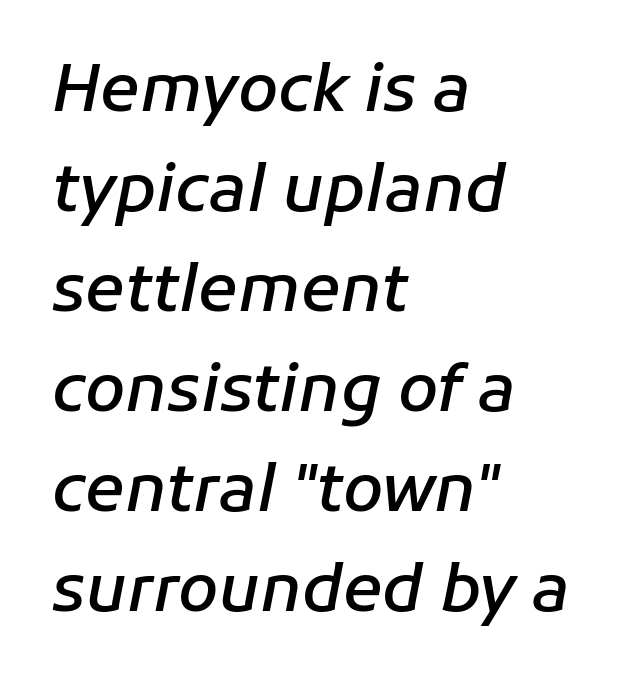
Q: Is the text bold? A: Semi-bold.
Q: Is the text italic (slanted)? A: Yes, it leans right by about 11 degrees.
Q: Is the text underlined? A: No.
Q: How is the paragraph aligned? A: Left-aligned.
Q: Is the spacing between letters normal or unusually wide? A: Normal.
Q: Is the spacing between lines tight, normal or loose? A: Normal.
Q: Width (condensed, normal, or wide)? A: Normal.
Q: Stroke contrast? A: Low.
Q: x-height? A: Medium.
Q: Monospaced? A: No.
